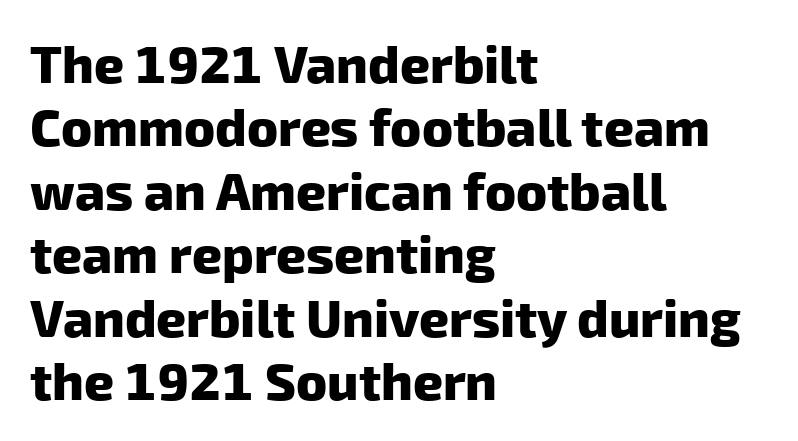
Q: Is the text bold? A: Yes.
Q: Is the typeface a serif or a sans-serif typeface? A: Sans-serif.
Q: Is the text underlined? A: No.
Q: How is the paragraph aligned? A: Left-aligned.
Q: Is the spacing between letters normal or unusually wide? A: Normal.
Q: Width (condensed, normal, or wide)? A: Normal.
Q: Stroke contrast? A: Low.
Q: x-height? A: Medium.
Q: Monospaced? A: No.
